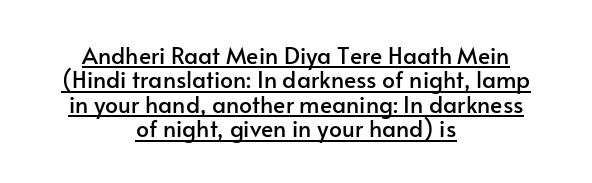
The image shows 23 px text type, upright; set centered, tight line spacing (1.06x), normal letter spacing, underlined.
